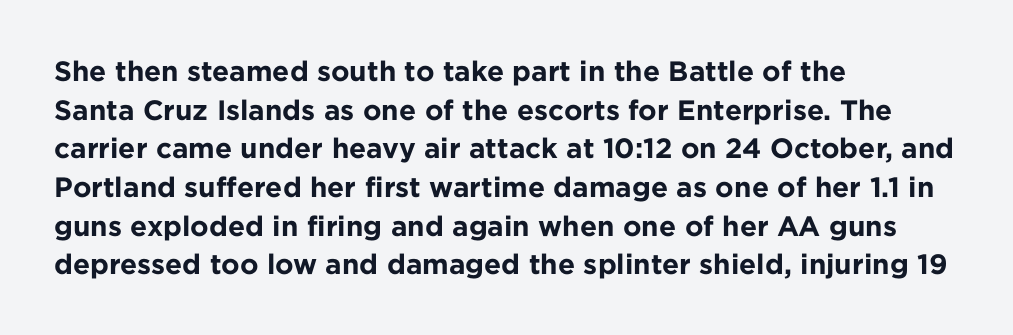
Decoration check: the copy has no underline. The typesetting leans heavy: a genuine bold. Is the block centered? No — it sits flush against the left margin. Horizontal bands of white between lines are of average thickness.
